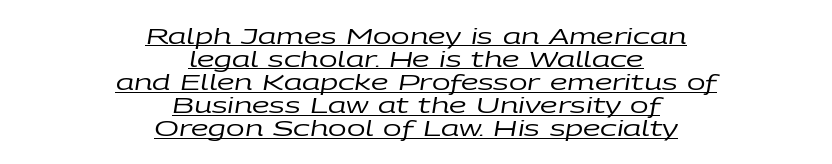
The image shows 22 px text type, italic (leaning right); set centered, tight line spacing (1.05x), normal letter spacing, underlined.
